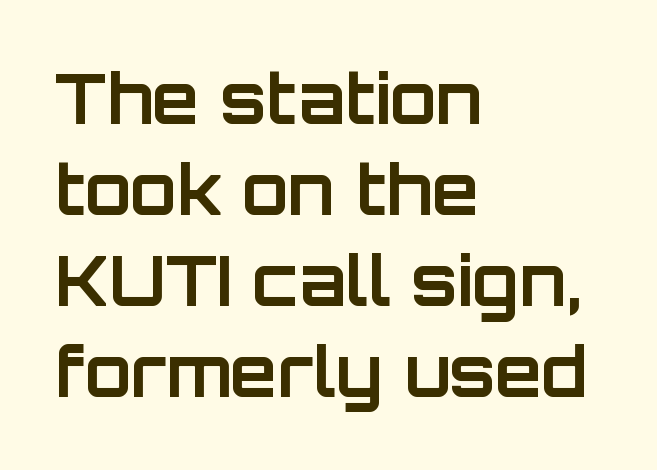
The image shows 68 px bold sans-serif type, upright; set left-aligned, normal line spacing (1.34x), normal letter spacing, not underlined; low stroke contrast and a large x-height.
